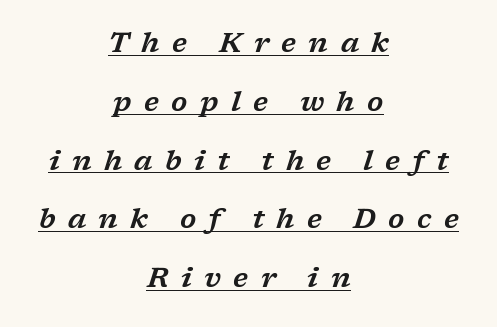
Type style note: has serifs. The font's italic variant was chosen for this text. Caption: expanded tracking, letters set apart. Varying glyph widths throughout — classic text-font behaviour. Which margin do the lines hug? Neither — every line sits in the middle. The vertical gap from one line to the next is large.
